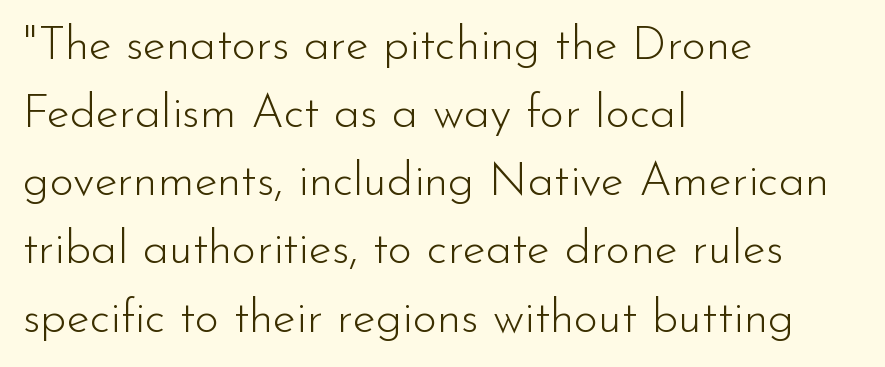
{"serif": "no", "italic": "no", "bold": "no", "weight": "light", "width": "normal", "stroke_contrast": "low", "x_height": "small", "monospaced": "no", "underline": "no", "align": "left", "line_spacing": "normal", "line_spacing_ratio": 1.45, "letter_spacing": "normal", "letter_spacing_em": 0.0, "glyph_px": 47}
